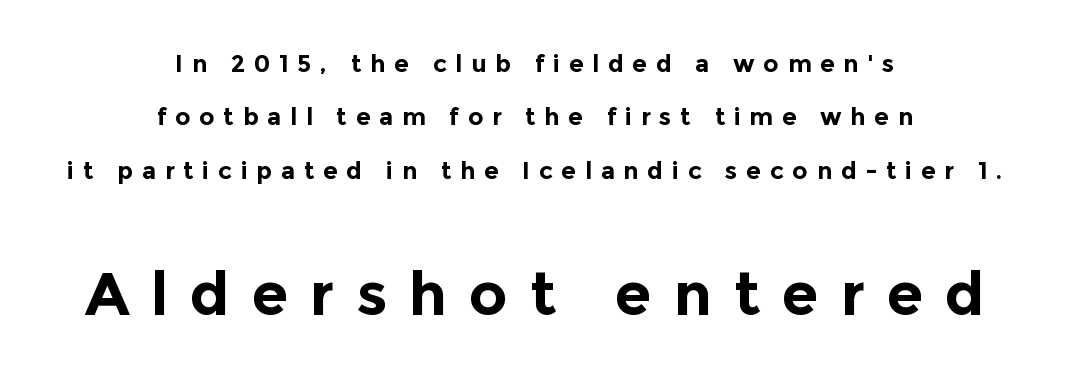
{"serif": "no", "italic": "no", "bold": "yes", "weight": "bold", "width": "normal", "x_height": "medium", "monospaced": "no", "underline": "no", "align": "center", "line_spacing": "loose", "line_spacing_ratio": 2.22, "letter_spacing": "wide", "letter_spacing_em": 0.36, "larger_block": "second", "size_ratio": 2.5, "glyph_px": 60}
